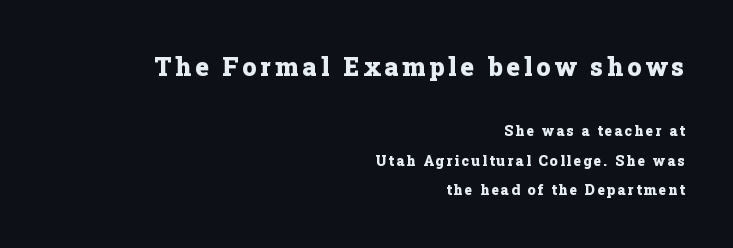
Q: Is the text bold? A: Yes.
Q: Is the text italic (slanted)? A: No, it is upright.
Q: Is the text underlined? A: No.
Q: How is the paragraph aligned? A: Right-aligned.
Q: Is the spacing between lines tight, normal or loose? A: Loose.
Q: Which block of text is set in a larger size, the first (top) or the second (bottom)? A: The first (top) one.
